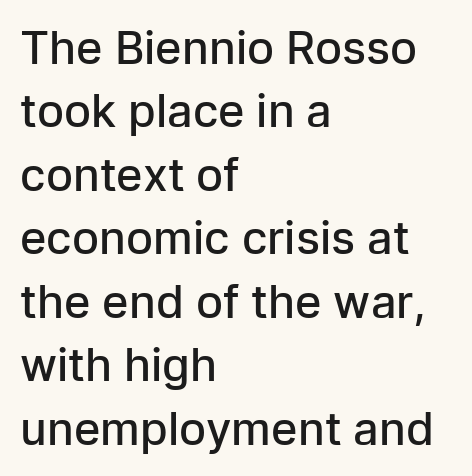
The image shows 45 px semibold sans-serif type, upright; set left-aligned, normal line spacing (1.41x), normal letter spacing, not underlined; low stroke contrast and a medium x-height.
